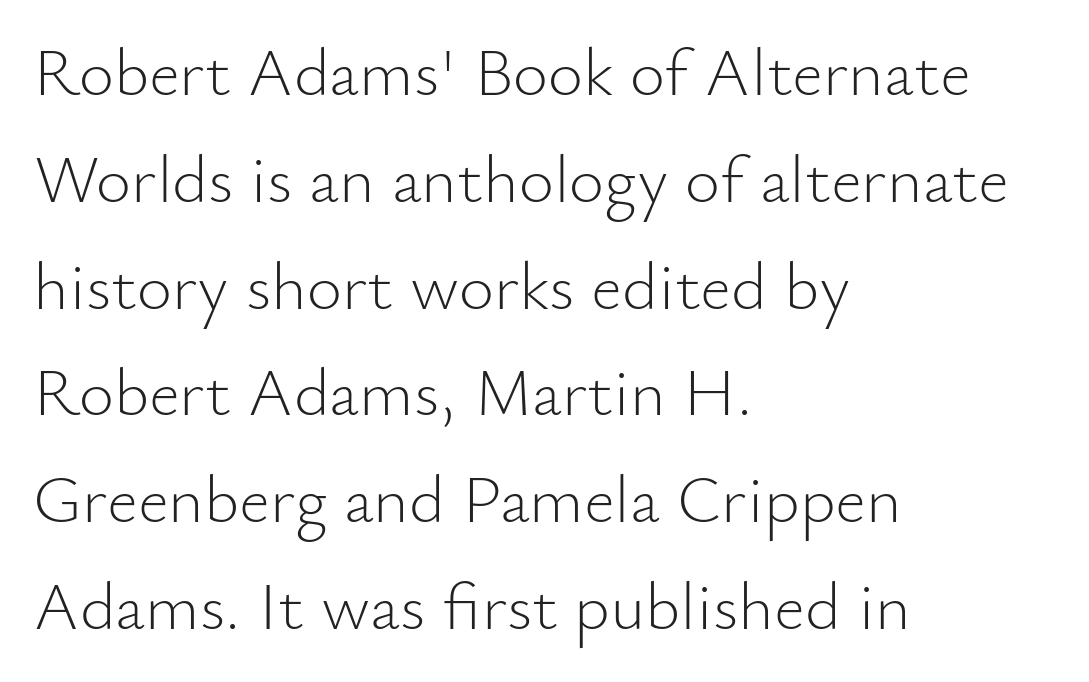
{"serif": "no", "italic": "no", "bold": "no", "weight": "light", "width": "normal", "stroke_contrast": "low", "x_height": "small", "monospaced": "no", "underline": "no", "align": "left", "line_spacing": "normal", "line_spacing_ratio": 1.57, "letter_spacing": "normal", "letter_spacing_em": 0.0, "glyph_px": 68}
